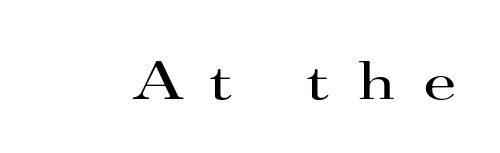
The image shows 55 px regular-weight, wide serif type, upright; set unusually wide letter spacing (+0.49 em), not underlined; high stroke contrast and a small x-height.
